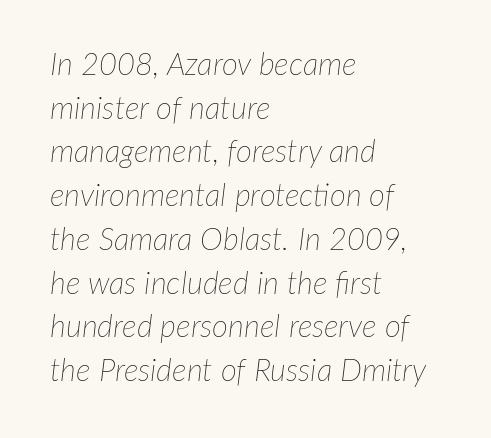
Q: Is the text bold? A: No.
Q: Is the text italic (slanted)? A: Yes, it leans right by about 7 degrees.
Q: Is the text underlined? A: No.
Q: How is the paragraph aligned? A: Left-aligned.
Q: Is the spacing between letters normal or unusually wide? A: Normal.
Q: Is the spacing between lines tight, normal or loose? A: Normal.
Q: Width (condensed, normal, or wide)? A: Normal.
Q: Stroke contrast? A: Low.
Q: x-height? A: Medium.
Q: Monospaced? A: No.
